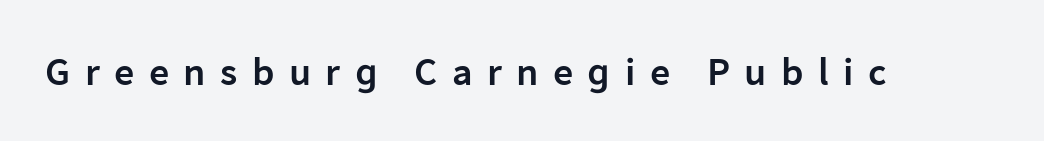
Q: Is the text bold? A: Semi-bold.
Q: Is the text italic (slanted)? A: No, it is upright.
Q: Is the typeface a serif or a sans-serif typeface? A: Sans-serif.
Q: Is the text underlined? A: No.
Q: Is the spacing between letters normal or unusually wide? A: Unusually wide.
Q: Width (condensed, normal, or wide)? A: Normal.
Q: Stroke contrast? A: Low.
Q: x-height? A: Medium.
Q: Monospaced? A: No.
